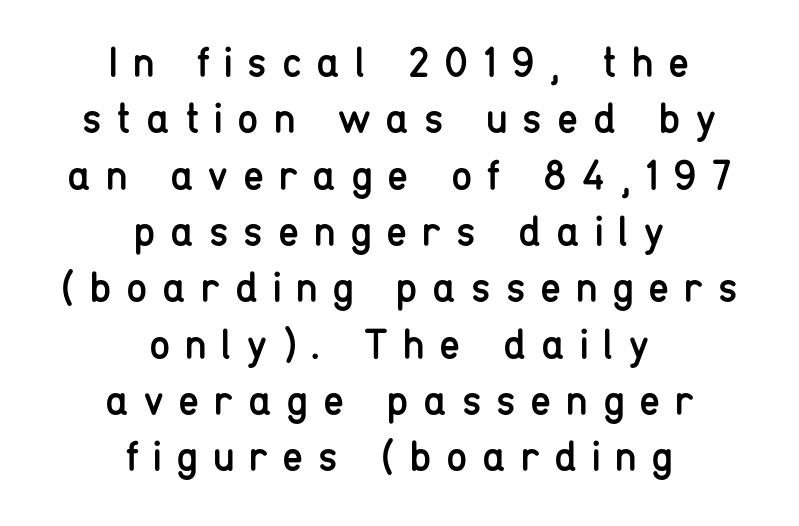
Q: Is the text bold? A: No.
Q: Is the text italic (slanted)? A: No, it is upright.
Q: Is the typeface a serif or a sans-serif typeface? A: Sans-serif.
Q: Is the text underlined? A: No.
Q: How is the paragraph aligned? A: Centered.
Q: Is the spacing between letters normal or unusually wide? A: Unusually wide.
Q: Is the spacing between lines tight, normal or loose? A: Normal.
Q: Width (condensed, normal, or wide)? A: Condensed.
Q: Stroke contrast? A: Low.
Q: x-height? A: Medium.
Q: Monospaced? A: No.
